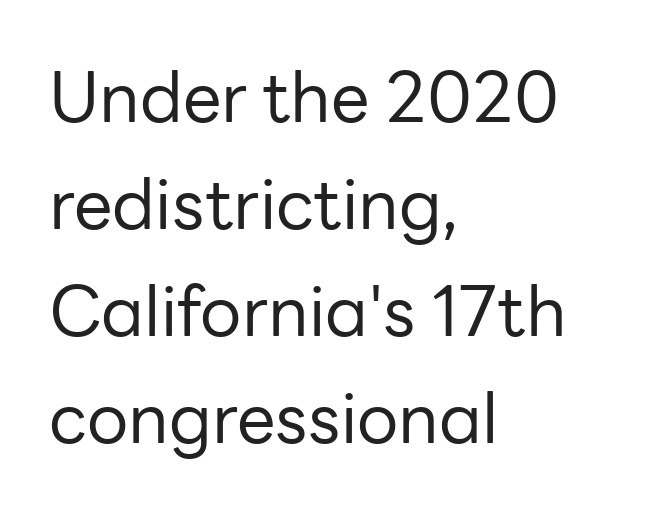
{"serif": "no", "italic": "no", "bold": "no", "weight": "regular", "width": "normal", "stroke_contrast": "low", "x_height": "medium", "monospaced": "no", "underline": "no", "align": "left", "line_spacing": "normal", "line_spacing_ratio": 1.55, "letter_spacing": "normal", "letter_spacing_em": 0.0, "glyph_px": 69}
